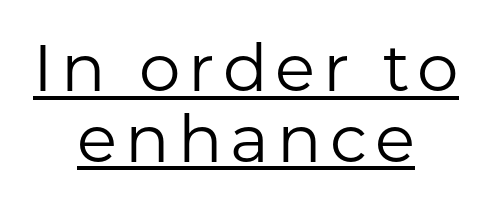
The image shows 66 px regular-weight sans-serif type, upright; set centered, tight line spacing (1.07x), underlined; low stroke contrast and a medium x-height.
